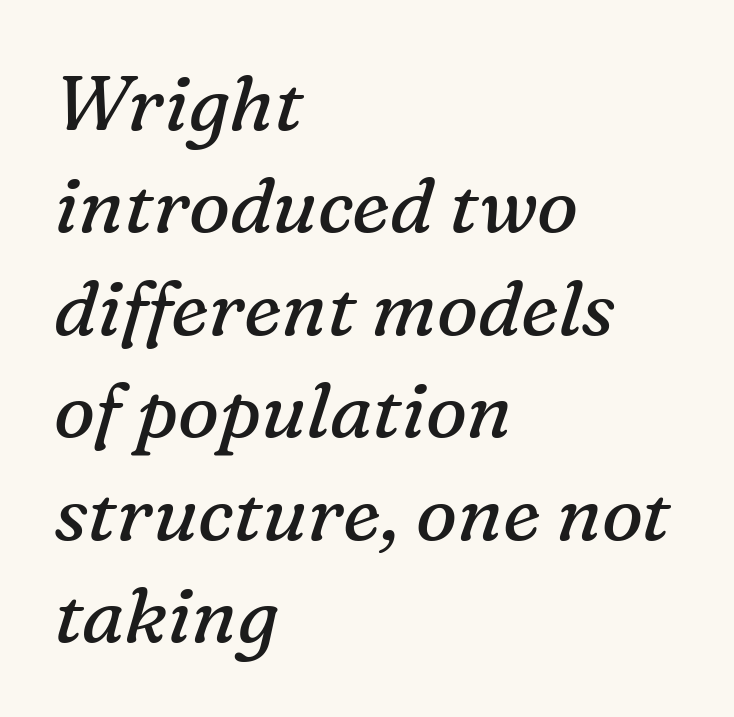
Q: Is the text bold? A: No.
Q: Is the text italic (slanted)? A: Yes, it leans right by about 16 degrees.
Q: Is the typeface a serif or a sans-serif typeface? A: Serif.
Q: Is the text underlined? A: No.
Q: How is the paragraph aligned? A: Left-aligned.
Q: Is the spacing between letters normal or unusually wide? A: Normal.
Q: Is the spacing between lines tight, normal or loose? A: Normal.
Q: Width (condensed, normal, or wide)? A: Normal.
Q: Stroke contrast? A: Medium.
Q: x-height? A: Medium.
Q: Monospaced? A: No.
